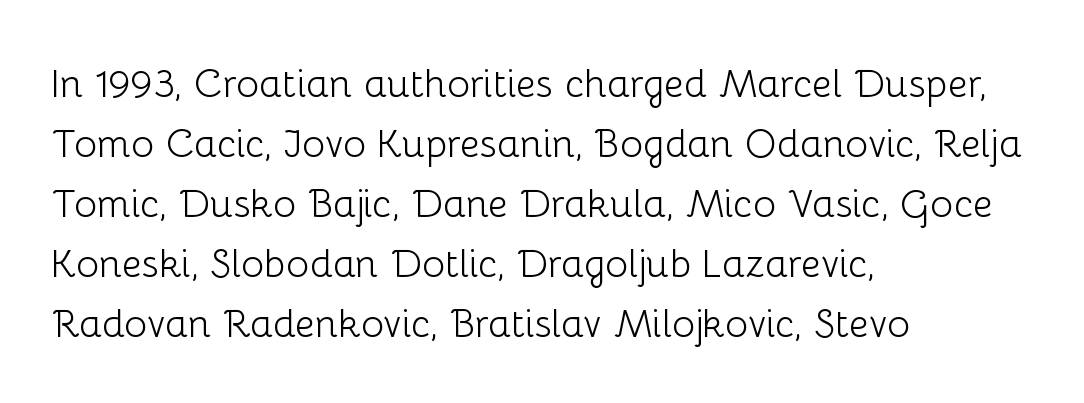
Descender tails drop into unmarked territory. Caption: multi-line text, flush left, ragged right. Quick note: not italic, upright. This sample has the flowing, uneven cadence of proportional lettering. Regular leading.
